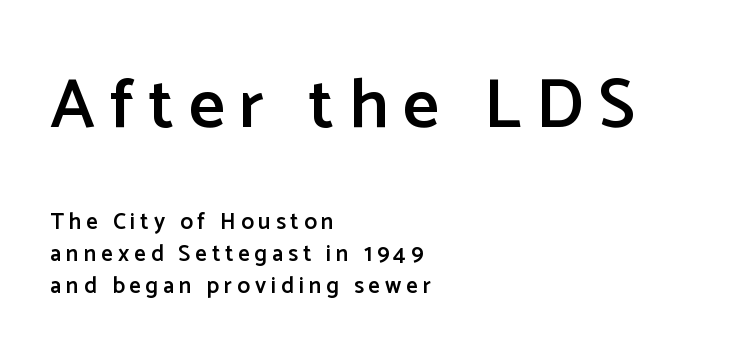
The image shows 70 px semibold sans-serif type, upright; set left-aligned, normal line spacing (1.39x), unusually wide letter spacing (+0.21 em), not underlined; the first (top) block is 3.04x larger; low stroke contrast and a medium x-height.
